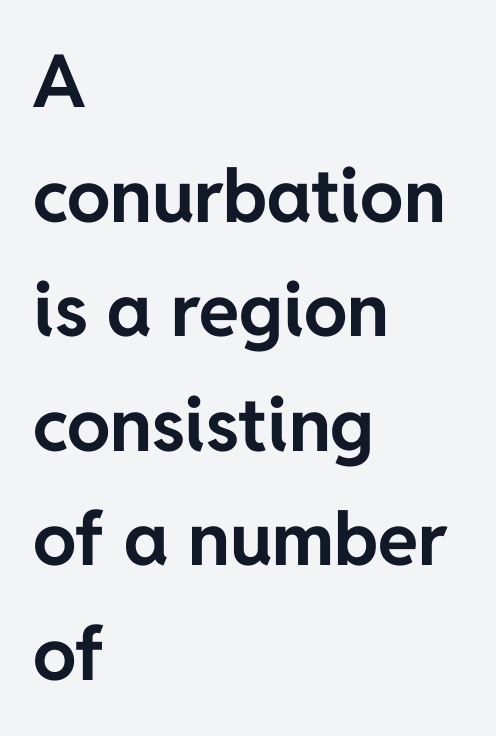
The image shows 73 px bold sans-serif type, upright; set left-aligned, normal line spacing (1.57x), normal letter spacing, not underlined; low stroke contrast and a medium x-height.
